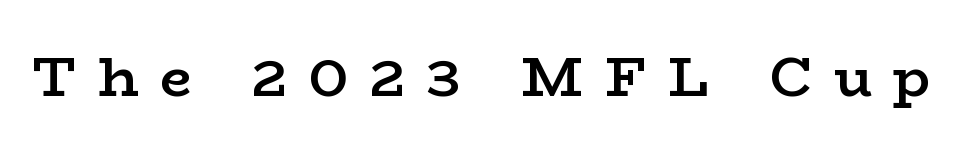
{"serif": "yes", "italic": "no", "bold": "semi", "weight": "semibold", "width": "wide", "stroke_contrast": "low", "x_height": "medium", "monospaced": "no", "underline": "no", "letter_spacing": "wide", "letter_spacing_em": 0.39, "glyph_px": 56}
